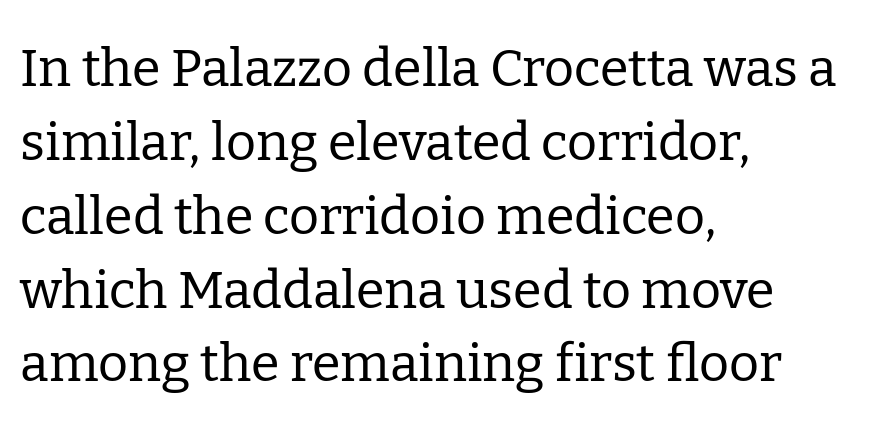
The image shows 52 px regular-weight serif type, upright; set left-aligned, normal line spacing (1.42x), normal letter spacing, not underlined; low stroke contrast and a medium x-height.
